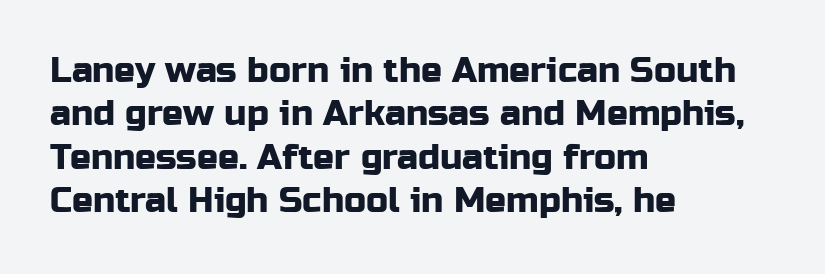
The image shows 35 px sans-serif type, upright; set left-aligned, line spacing 1.24x, normal letter spacing, not underlined; low stroke contrast and a medium x-height.
